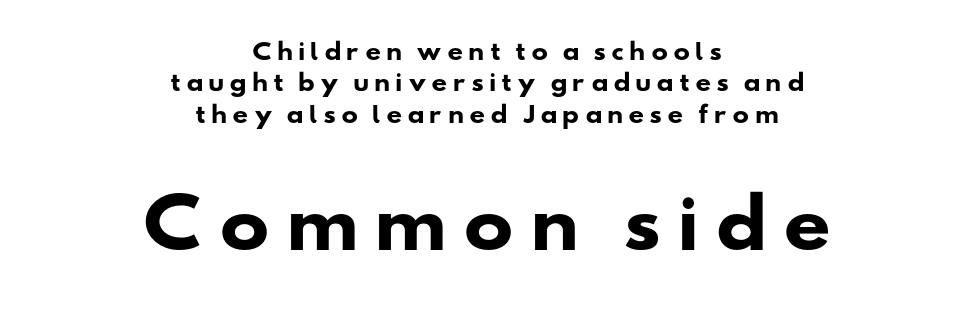
The image shows 67 px heavy, wide sans-serif type; set centered, normal line spacing (1.43x), unusually wide letter spacing (+0.22 em), not underlined; the second (bottom) block is 3.05x larger; low stroke contrast and a small x-height.
